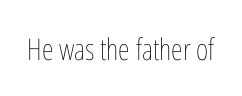
Here the designer chose a conventional face with non-uniform glyph widths. This is roman type, the default non-slanted kind. The strokes are not fattened; the text isn't bold. What stands out about the letter spacing? Nothing — it is the standard amount.
